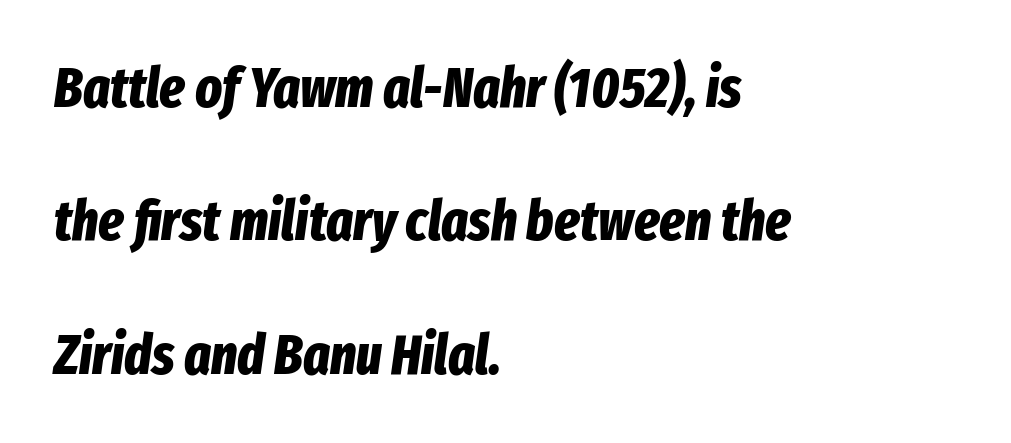
There's an unmistakable incline to the writing here. Interline gaps are noticeably wide in this sample. The face used here has the dense, thick strokes of a bold. Note the varied advance widths — an 'i' is clearly narrower than an 'm'. Spacing between characters is what you'd get straight out of the box. Casual observation: everything's shoved over to the left.
